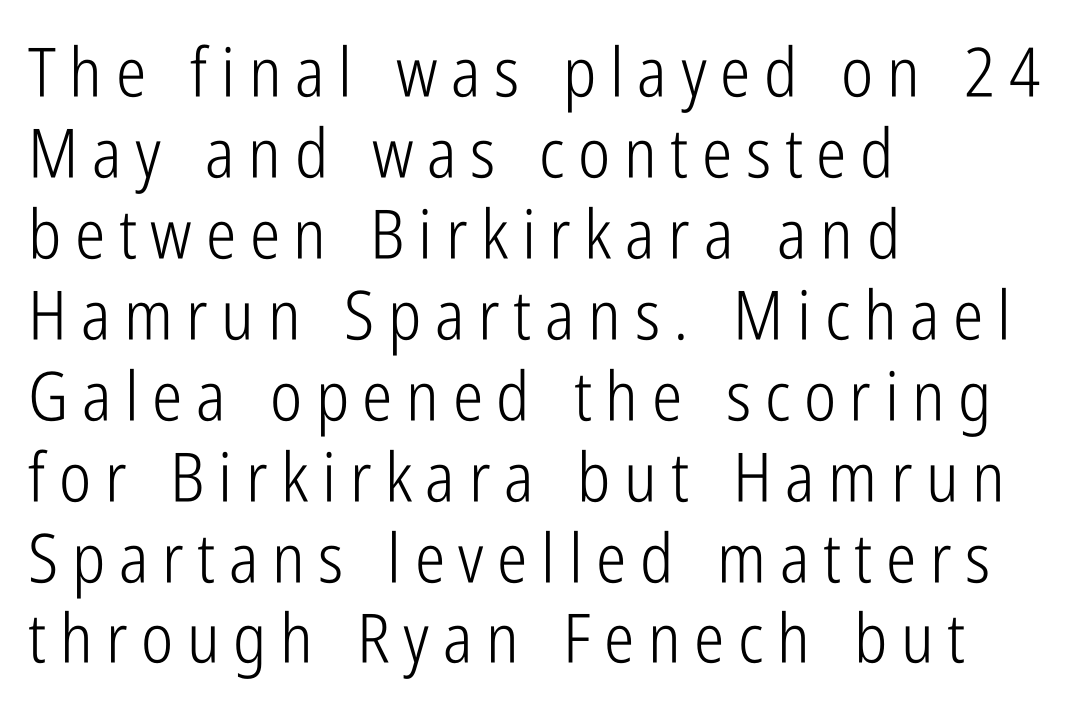
The image shows 68 px light, condensed sans-serif type, upright; set left-aligned, line spacing 1.19x, unusually wide letter spacing (+0.2 em), not underlined; low stroke contrast and a medium x-height.
